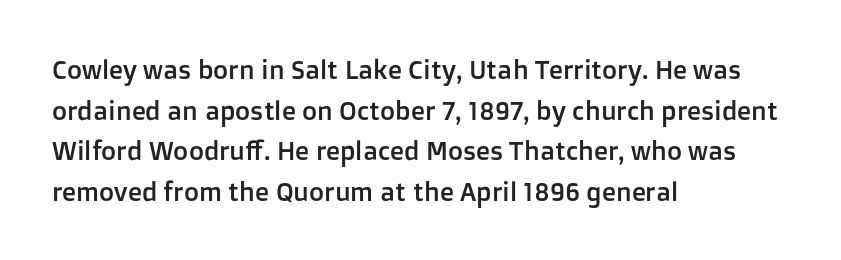
Q: Is the text italic (slanted)? A: No, it is upright.
Q: Is the text underlined? A: No.
Q: How is the paragraph aligned? A: Left-aligned.
Q: Is the spacing between letters normal or unusually wide? A: Normal.
Q: Is the spacing between lines tight, normal or loose? A: Normal.
